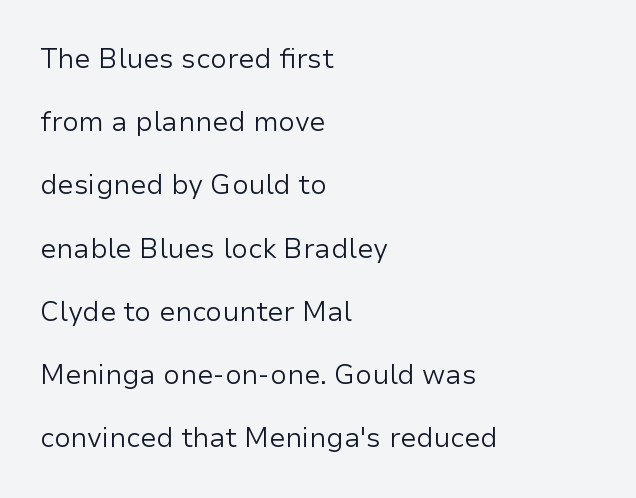
Q: Is the text bold? A: No.
Q: Is the text italic (slanted)? A: No, it is upright.
Q: Is the text underlined? A: No.
Q: How is the paragraph aligned? A: Left-aligned.
Q: Is the spacing between letters normal or unusually wide? A: Normal.
Q: Is the spacing between lines tight, normal or loose? A: Loose.
